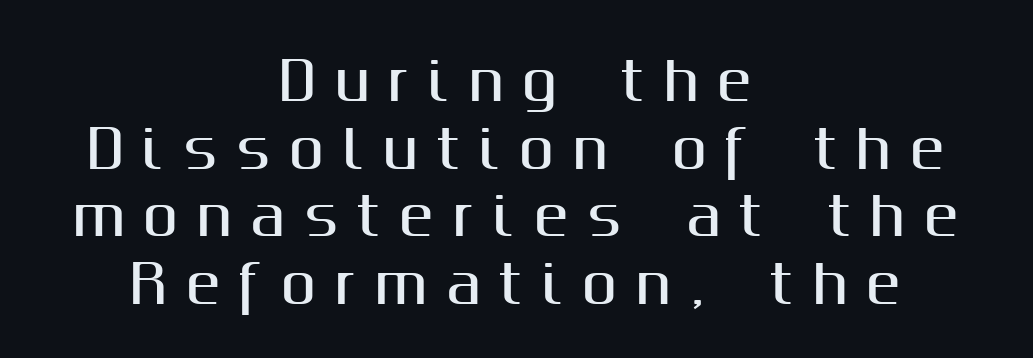
{"serif": "no", "italic": "no", "width": "normal", "stroke_contrast": "medium", "x_height": "medium", "monospaced": "no", "underline": "no", "align": "center", "line_spacing": "normal", "line_spacing_ratio": 1.3, "letter_spacing": "wide", "letter_spacing_em": 0.36, "glyph_px": 52}
